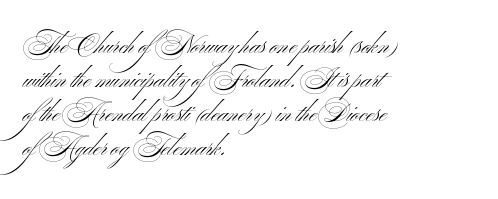
Q: Is the text bold? A: No.
Q: Is the text italic (slanted)? A: Yes.
Q: Is the text underlined? A: No.
Q: How is the paragraph aligned? A: Left-aligned.
Q: Is the spacing between letters normal or unusually wide? A: Normal.
Q: Is the spacing between lines tight, normal or loose? A: Normal.
